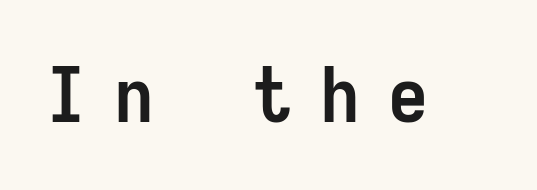
Looks like terminal output: every glyph gets an equal slot. The strip under each line holds only bare page. Notice how thick the strokes are: this is what a full bold looks like. Posture: vertical. Letter spacing: wide. No feet cap the strokes, marking this as sans-serif type.
